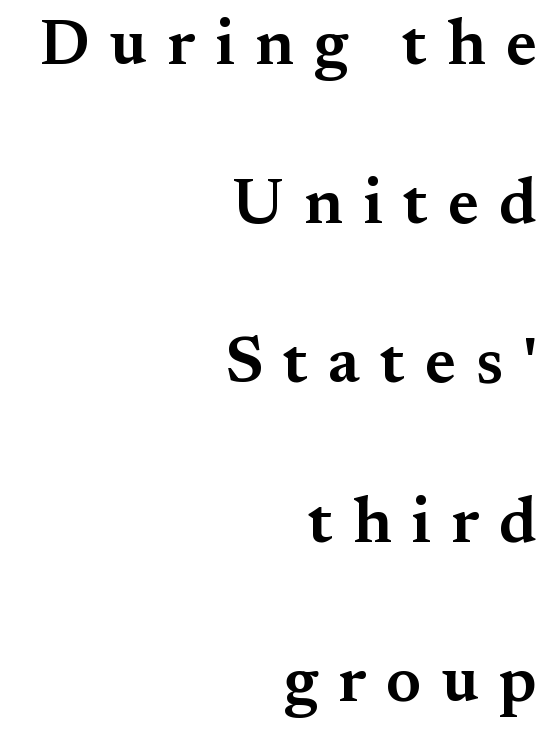
The typesetter chose a ragged-left arrangement here. A serif font was chosen for this passage. Looks like regular typesetting: each glyph gets only the width it needs. Check the space under the baseline: it is left empty. Observe the wide spacing: letters keep a clear distance from each other. Each new line begins a long way beneath the previous one.
